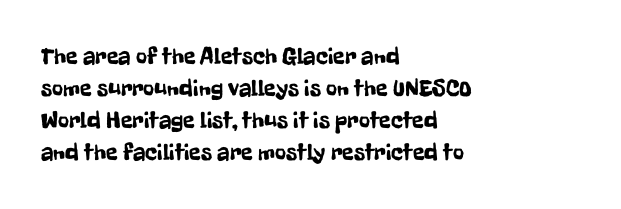
Q: Is the text italic (slanted)? A: No, it is upright.
Q: Is the text underlined? A: No.
Q: How is the paragraph aligned? A: Left-aligned.
Q: Is the spacing between letters normal or unusually wide? A: Normal.
Q: Is the spacing between lines tight, normal or loose? A: Normal.
